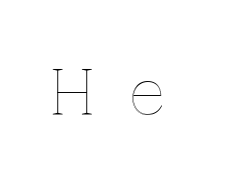
Q: Is the text italic (slanted)? A: No, it is upright.
Q: Is the text underlined? A: No.
Q: Is the spacing between letters normal or unusually wide? A: Unusually wide.
Q: Width (condensed, normal, or wide)? A: Normal.
Q: x-height? A: Medium.
Q: Monospaced? A: No.
